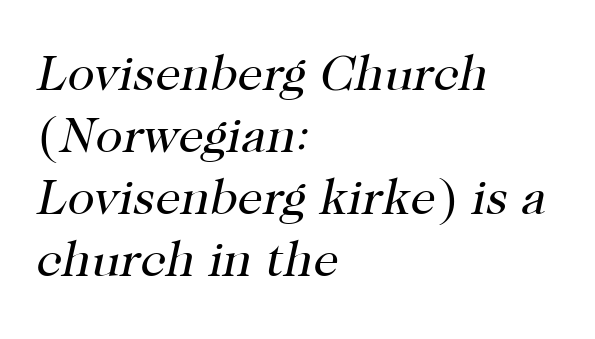
{"serif": "yes", "italic": "yes", "lean": "right", "slant_degrees": 12, "bold": "no", "weight": "regular", "width": "normal", "stroke_contrast": "high", "x_height": "medium", "monospaced": "no", "underline": "no", "align": "left", "line_spacing_ratio": 1.24, "letter_spacing": "normal", "letter_spacing_em": 0.0, "glyph_px": 50}
